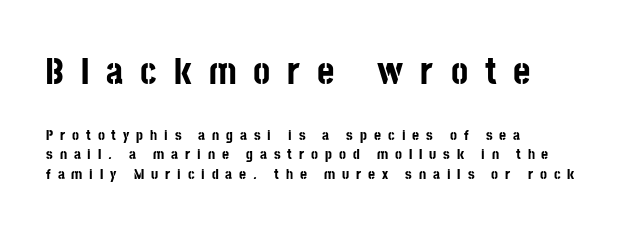
Q: Is the text bold? A: Yes.
Q: Is the text italic (slanted)? A: No, it is upright.
Q: Is the typeface a serif or a sans-serif typeface? A: Sans-serif.
Q: Is the text underlined? A: No.
Q: How is the paragraph aligned? A: Left-aligned.
Q: Is the spacing between letters normal or unusually wide? A: Unusually wide.
Q: Is the spacing between lines tight, normal or loose? A: Normal.
Q: Which block of text is set in a larger size, the first (top) or the second (bottom)? A: The first (top) one.
Q: Width (condensed, normal, or wide)? A: Condensed.
Q: Stroke contrast? A: Low.
Q: x-height? A: Large.
Q: Monospaced? A: No.
